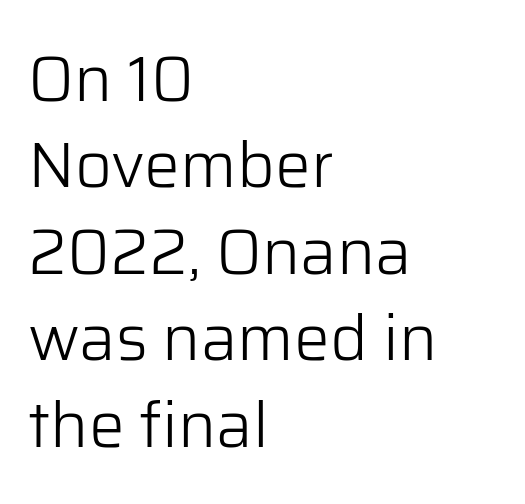
{"serif": "no", "italic": "no", "bold": "no", "weight": "light", "width": "normal", "stroke_contrast": "low", "x_height": "medium", "monospaced": "no", "underline": "no", "align": "left", "line_spacing": "normal", "line_spacing_ratio": 1.35, "letter_spacing": "normal", "letter_spacing_em": 0.0, "glyph_px": 64}
